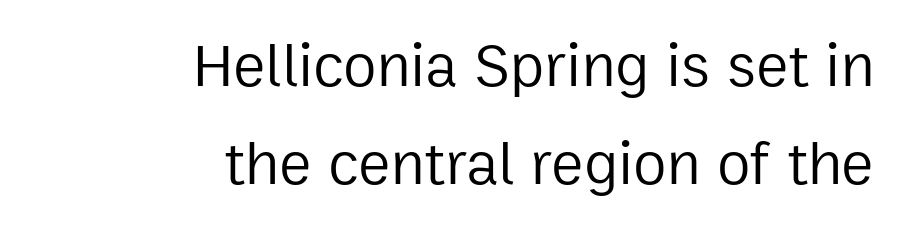
Q: Is the text bold? A: No.
Q: Is the text italic (slanted)? A: No, it is upright.
Q: Is the typeface a serif or a sans-serif typeface? A: Sans-serif.
Q: Is the text underlined? A: No.
Q: How is the paragraph aligned? A: Right-aligned.
Q: Is the spacing between letters normal or unusually wide? A: Normal.
Q: Is the spacing between lines tight, normal or loose? A: Normal.
Q: Width (condensed, normal, or wide)? A: Normal.
Q: Stroke contrast? A: Low.
Q: x-height? A: Medium.
Q: Monospaced? A: No.
